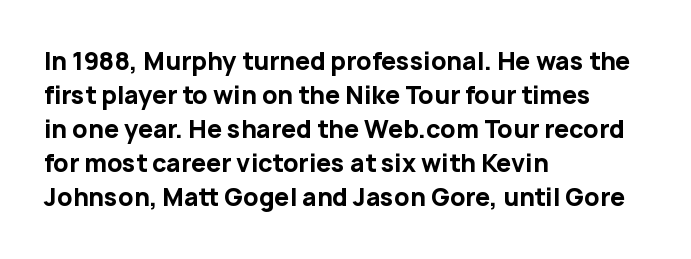
{"italic": "no", "bold": "yes", "underline": "no", "align": "left", "line_spacing": "normal", "line_spacing_ratio": 1.42, "letter_spacing": "normal", "letter_spacing_em": 0.0, "glyph_px": 24}
